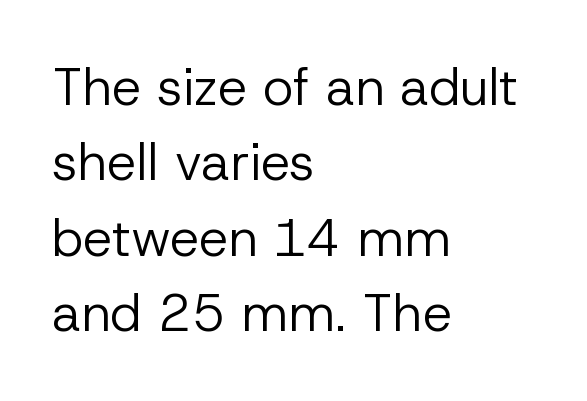
Bare-footed words on every line. The face used here is a sans, in the tradition of grotesques and geometrics. Casual observation: everything's shoved over to the left. Nope, not italic — everything's standing straight. Letter spacing: default.
